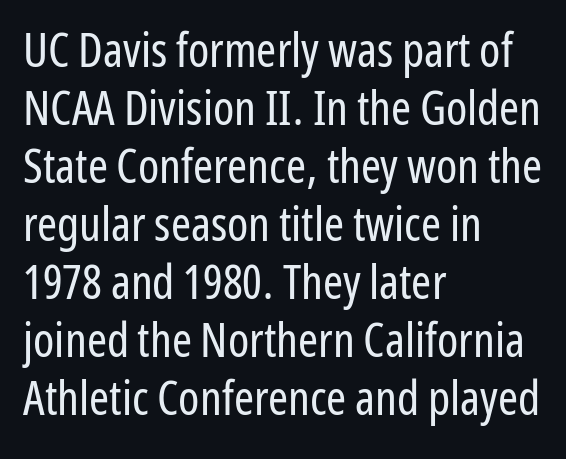
Q: Is the text bold? A: No.
Q: Is the text italic (slanted)? A: No, it is upright.
Q: Is the typeface a serif or a sans-serif typeface? A: Sans-serif.
Q: Is the text underlined? A: No.
Q: How is the paragraph aligned? A: Left-aligned.
Q: Is the spacing between letters normal or unusually wide? A: Normal.
Q: Width (condensed, normal, or wide)? A: Condensed.
Q: Stroke contrast? A: Low.
Q: x-height? A: Medium.
Q: Monospaced? A: No.
